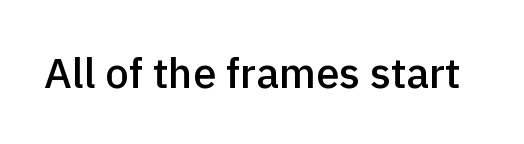
{"serif": "no", "italic": "no", "bold": "semi", "weight": "semibold", "width": "normal", "x_height": "medium", "monospaced": "no", "underline": "no", "letter_spacing": "normal", "letter_spacing_em": 0.0, "glyph_px": 42}
